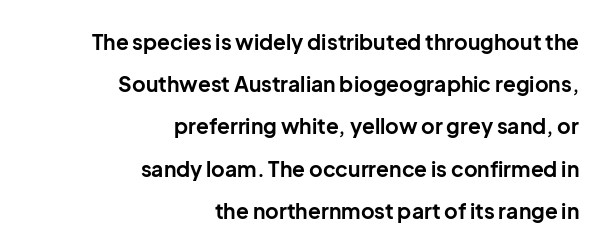
The image shows 21 px bold type, upright; set right-aligned, loose line spacing (2.01x), normal letter spacing, not underlined.
